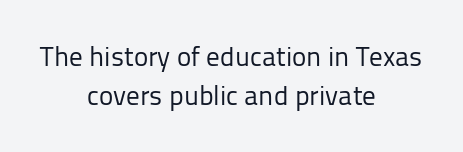
{"italic": "no", "bold": "no", "underline": "no", "align": "center", "line_spacing": "normal", "line_spacing_ratio": 1.44, "letter_spacing": "normal", "letter_spacing_em": 0.0, "glyph_px": 27}
